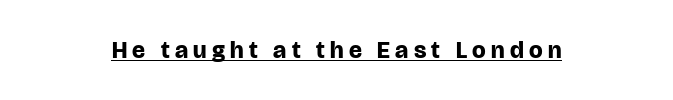
Q: Is the text bold? A: Yes.
Q: Is the text italic (slanted)? A: No, it is upright.
Q: Is the text underlined? A: Yes.
Q: How is the paragraph aligned? A: Centered.
Q: Is the spacing between letters normal or unusually wide? A: Unusually wide.
